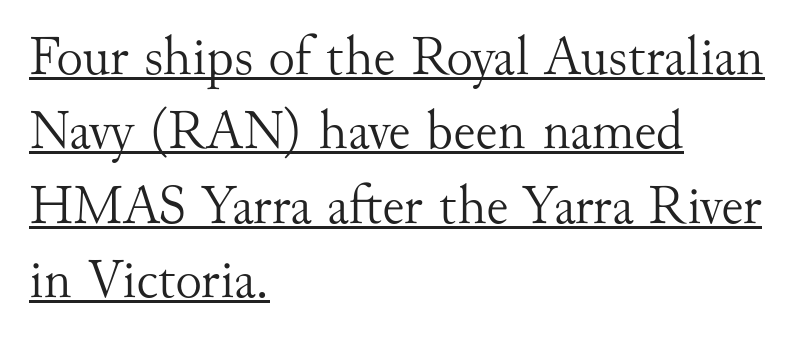
{"serif": "yes", "italic": "no", "bold": "no", "weight": "light", "width": "normal", "stroke_contrast": "medium", "x_height": "small", "monospaced": "no", "underline": "yes", "align": "left", "line_spacing": "normal", "line_spacing_ratio": 1.33, "letter_spacing": "normal", "letter_spacing_em": 0.0, "glyph_px": 56}
